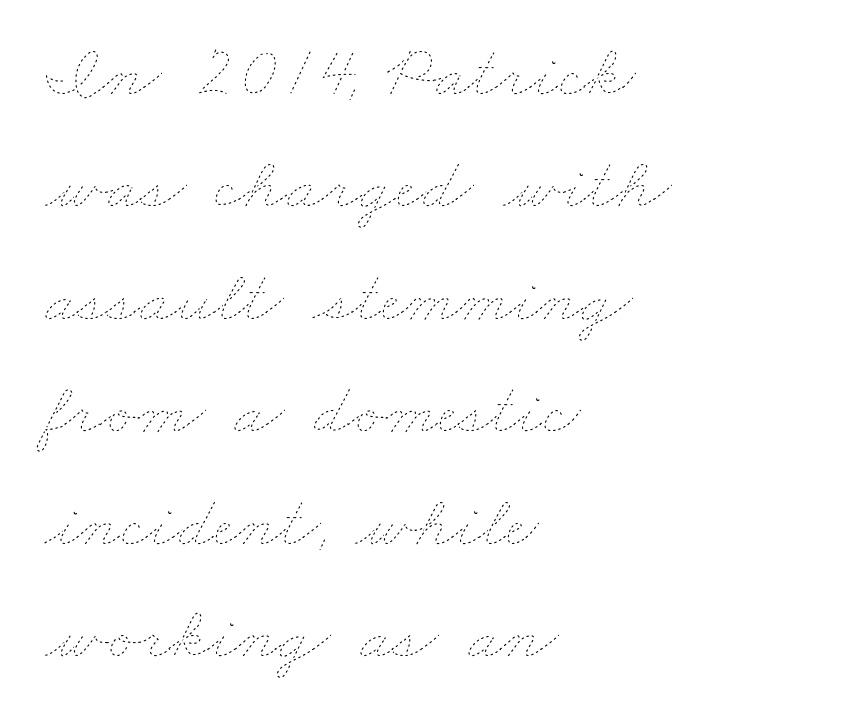
The image shows 73 px thin, wide type; set left-aligned, normal line spacing (1.54x), normal letter spacing, not underlined; low stroke contrast and a small x-height.
